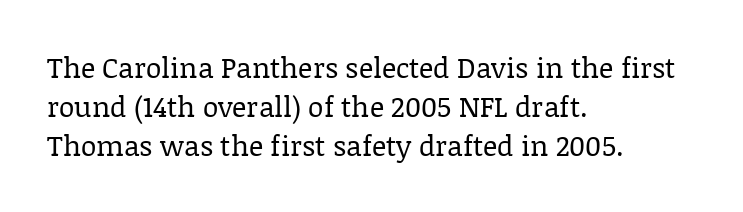
The image shows 28 px regular-weight serif type, upright; set left-aligned, normal line spacing (1.39x), normal letter spacing, not underlined; low stroke contrast and a large x-height.
